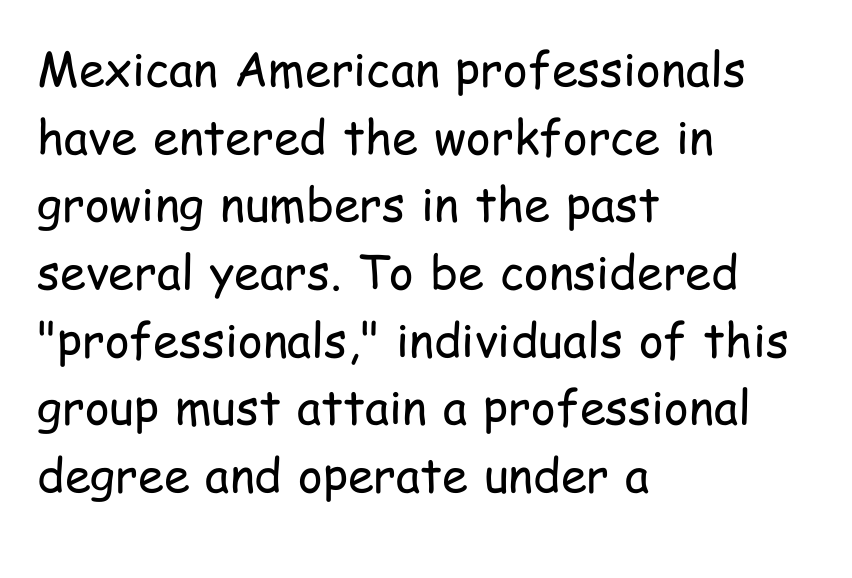
The image shows 47 px regular-weight, condensed sans-serif type, upright; set left-aligned, normal line spacing (1.44x), normal letter spacing, not underlined; low stroke contrast and a medium x-height.
